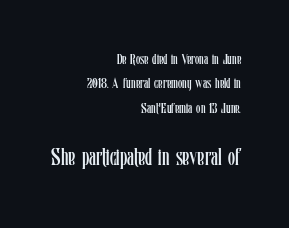
Beneath every word, the page is bare. Letter spacing: default. This is the regular roman posture of the typeface. This sample is right-justified, so line beginnings fall wherever the words allow. You get the small type first, then a jump to larger type.
